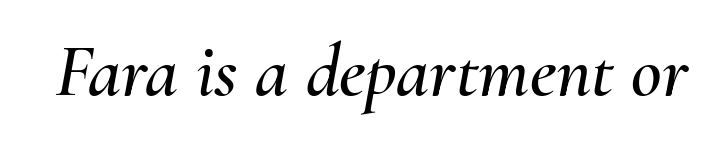
{"italic": "yes", "lean": "right", "slant_degrees": 10, "width": "normal", "stroke_contrast": "medium", "x_height": "small", "monospaced": "no", "underline": "no", "letter_spacing": "normal", "letter_spacing_em": 0.0, "glyph_px": 75}
